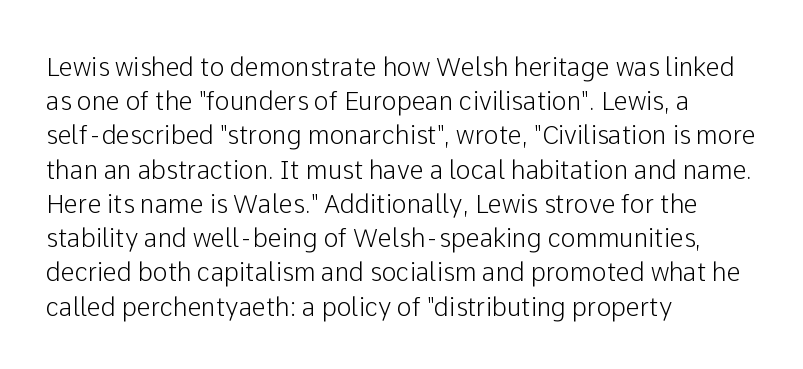
Q: Is the text italic (slanted)? A: No, it is upright.
Q: Is the text underlined? A: No.
Q: How is the paragraph aligned? A: Left-aligned.
Q: Is the spacing between letters normal or unusually wide? A: Normal.
Q: Is the spacing between lines tight, normal or loose? A: Normal.
